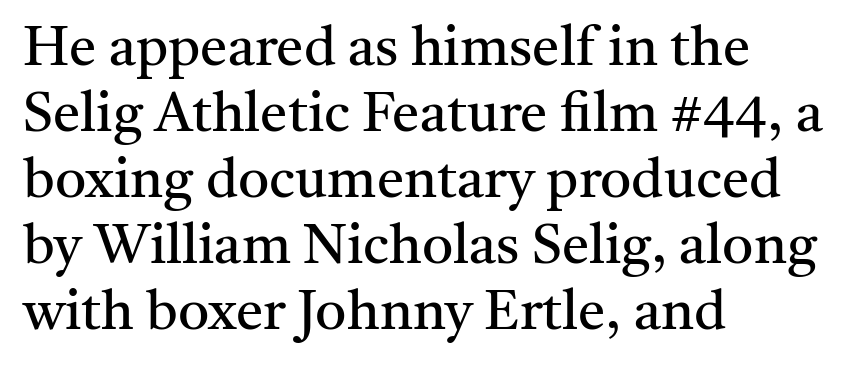
Letterform terminals end in serifs throughout the passage. Posture: straight, roman, zero tilt. The line texture is even and compact thanks to regular tracking. Has an underline been added? It has not. If you drew a ruler down the left edge, every line would touch it. Stroke mass is kept to a normal reading level or below.
